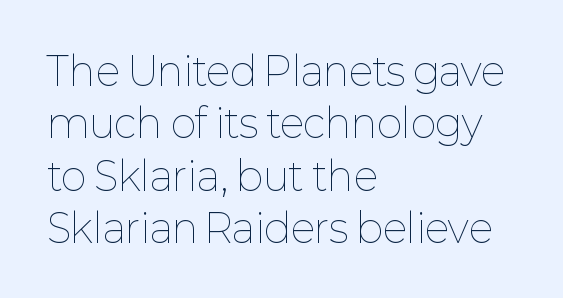
Q: Is the text bold? A: No.
Q: Is the text italic (slanted)? A: No, it is upright.
Q: Is the text underlined? A: No.
Q: How is the paragraph aligned? A: Left-aligned.
Q: Is the spacing between letters normal or unusually wide? A: Normal.
Q: Is the spacing between lines tight, normal or loose? A: Normal.
Q: Width (condensed, normal, or wide)? A: Normal.
Q: Stroke contrast? A: Low.
Q: x-height? A: Medium.
Q: Monospaced? A: No.
